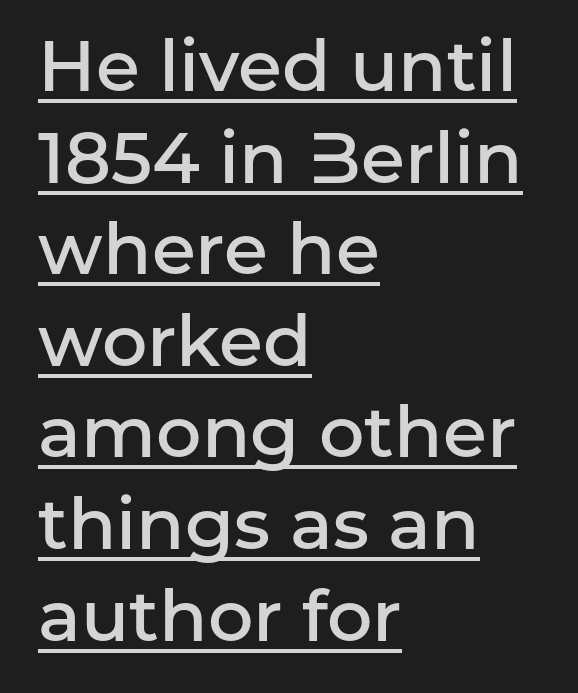
{"serif": "no", "italic": "no", "bold": "semi", "weight": "semibold", "width": "normal", "stroke_contrast": "low", "x_height": "medium", "monospaced": "no", "underline": "yes", "align": "left", "line_spacing": "normal", "line_spacing_ratio": 1.29, "letter_spacing": "normal", "letter_spacing_em": 0.0, "glyph_px": 71}
